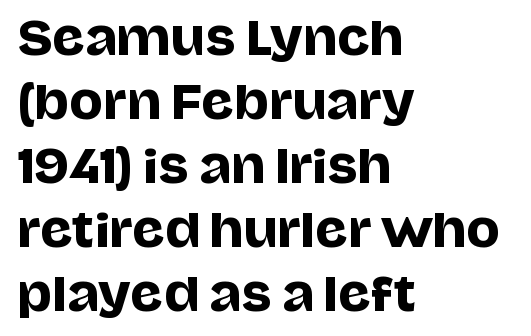
The image shows 45 px sans-serif type, upright; set left-aligned, normal line spacing (1.42x), normal letter spacing, not underlined; low stroke contrast and a large x-height.
